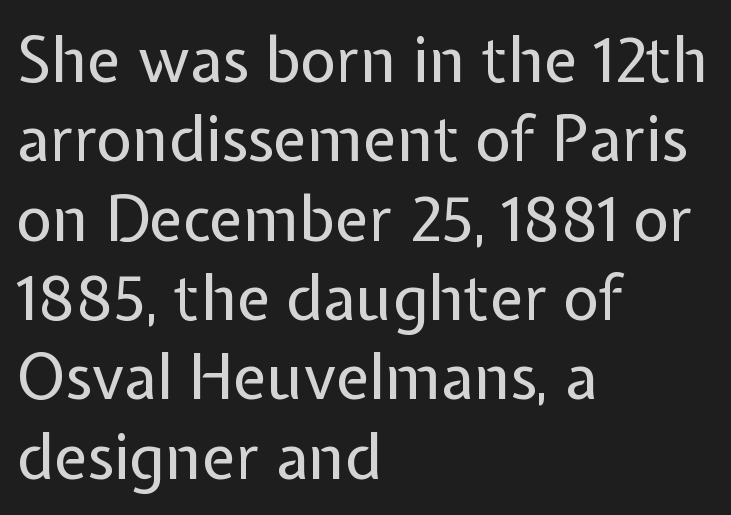
{"serif": "no", "italic": "no", "bold": "no", "weight": "regular", "width": "normal", "stroke_contrast": "low", "x_height": "medium", "monospaced": "no", "underline": "no", "align": "left", "line_spacing": "normal", "line_spacing_ratio": 1.28, "letter_spacing": "normal", "letter_spacing_em": 0.0, "glyph_px": 62}
